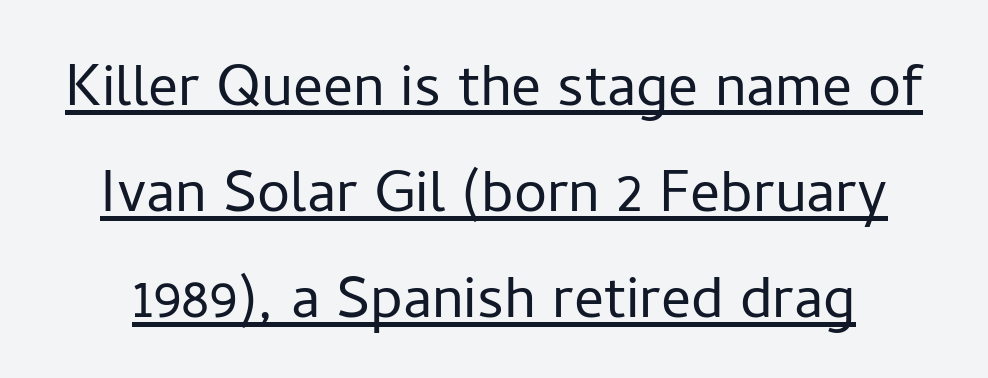
The image shows 74 px light sans-serif type, upright; set normal line spacing (1.43x), normal letter spacing, underlined; low stroke contrast and a medium x-height.
